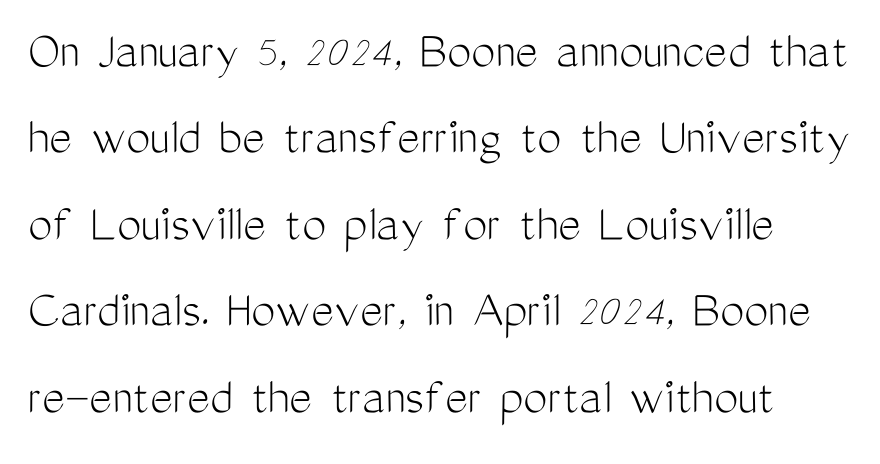
Q: Is the text bold? A: No.
Q: Is the text italic (slanted)? A: No, it is upright.
Q: Is the typeface a serif or a sans-serif typeface? A: Sans-serif.
Q: Is the text underlined? A: No.
Q: Is the spacing between letters normal or unusually wide? A: Normal.
Q: Is the spacing between lines tight, normal or loose? A: Normal.
Q: Width (condensed, normal, or wide)? A: Condensed.
Q: Stroke contrast? A: Medium.
Q: x-height? A: Medium.
Q: Monospaced? A: No.
